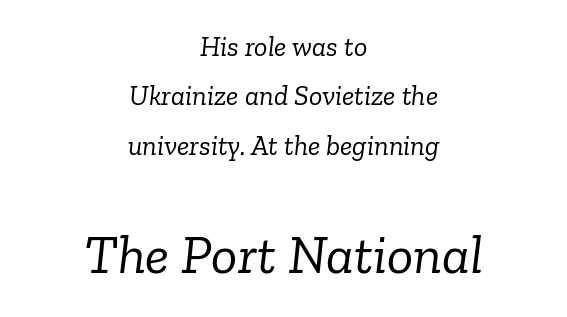
Q: Is the text bold? A: No.
Q: Is the text italic (slanted)? A: Yes, it leans right by about 6 degrees.
Q: Is the typeface a serif or a sans-serif typeface? A: Serif.
Q: Is the text underlined? A: No.
Q: How is the paragraph aligned? A: Centered.
Q: Is the spacing between letters normal or unusually wide? A: Normal.
Q: Which block of text is set in a larger size, the first (top) or the second (bottom)? A: The second (bottom) one.
Q: Width (condensed, normal, or wide)? A: Normal.
Q: Stroke contrast? A: Low.
Q: x-height? A: Medium.
Q: Monospaced? A: No.
